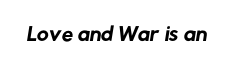
The face used here is proportionally spaced, like ordinary book or web type. The weight tops out at a normal text grade. The passage shown has conventional tracking throughout. Just letters on the line, the space beneath them empty. Are there feet on the stems? There aren't — it's a sans.
